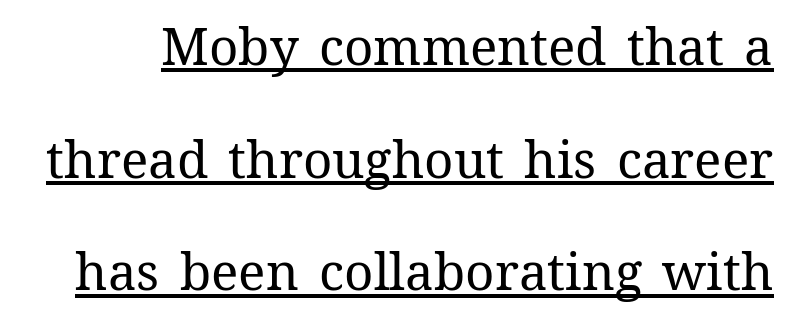
Between one letter and the next there's only the usual sliver of space. The glyphs are accompanied by a horizontal stroke just below them. Line spacing here is loose. The passage shown is typed in a proportional face where columns would drift. Vertical strokes here are truly vertical.
